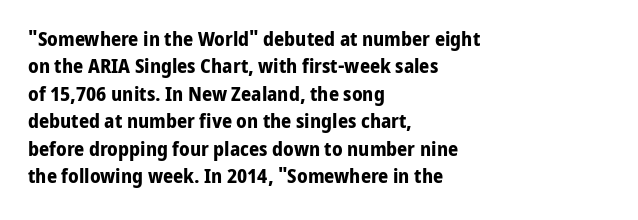
Here the glyphs are tracked normally, forming tight word shapes. The lettering stays uniformly vertical, giving the passage a roman look. The strokes are fattened all the way to bold. This sample keeps an unexceptional amount of space between lines. Underline: absent.
